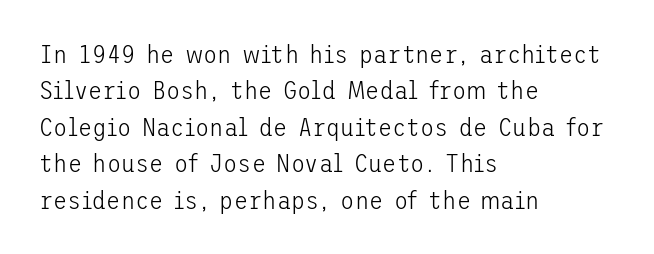
The image shows 26 px text type, upright; set left-aligned, normal line spacing (1.4x), normal letter spacing, not underlined.
